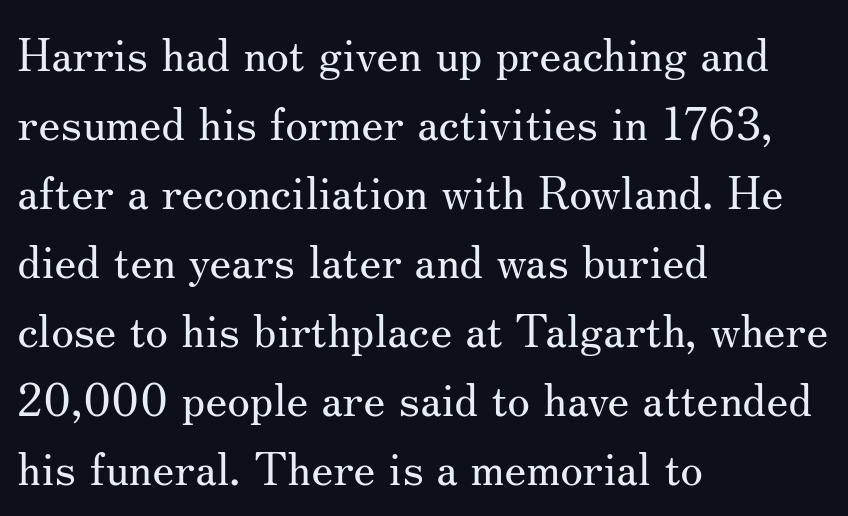
Ordinary non-slanted type is in use. If you drew a ruler down the left edge, every line would touch it. Do the characters align in a grid? No, the font is proportional. Check under the words: just untouched page. This sample keeps an unexceptional amount of space between lines.
